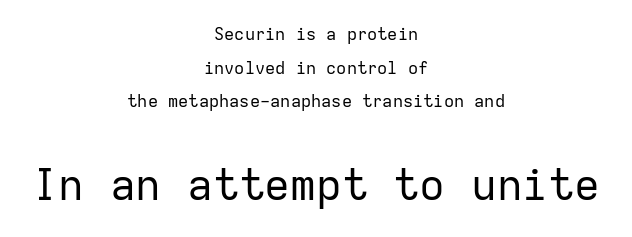
The image shows 43 px regular-weight sans-serif type, upright, monospaced; set centered, loose line spacing (1.98x), normal letter spacing, not underlined; the second (bottom) block is 2.53x larger; low stroke contrast and a medium x-height.
